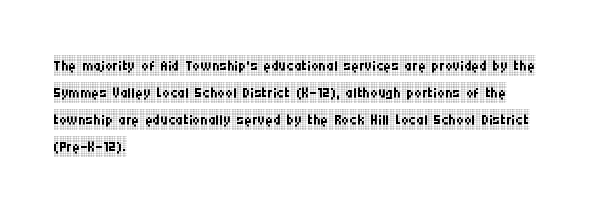
The image shows 21 px text type, upright; set left-aligned, normal line spacing (1.29x), normal letter spacing, not underlined.
